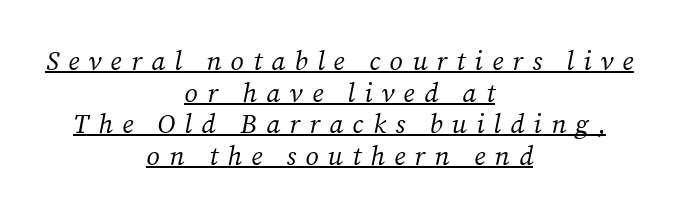
Stems and bowls with no extra thickness — not bold. Check the space under the baseline: a stroke is drawn there. Slanted lettering throughout. Casual observation: everything's sitting right in the middle. This sample uses expanded letter spacing, leaving extra air between glyphs.
